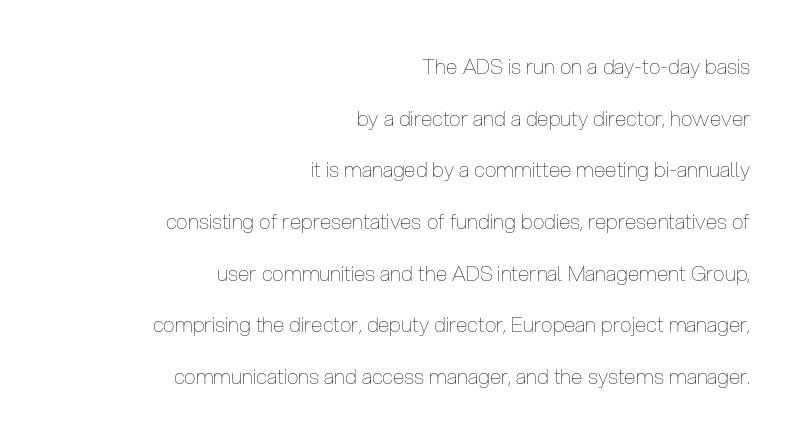
Q: Is the text bold? A: No.
Q: Is the text italic (slanted)? A: No, it is upright.
Q: Is the text underlined? A: No.
Q: How is the paragraph aligned? A: Right-aligned.
Q: Is the spacing between letters normal or unusually wide? A: Normal.
Q: Is the spacing between lines tight, normal or loose? A: Loose.
